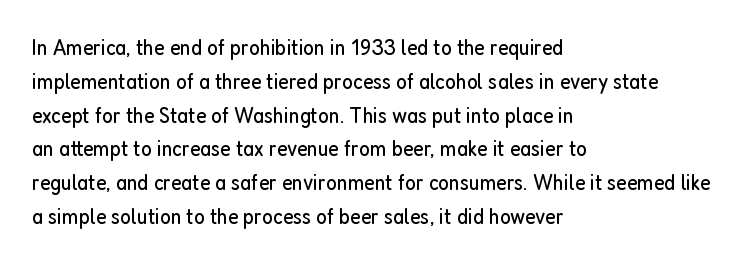
The image shows 23 px text type, upright; set left-aligned, normal line spacing (1.47x), normal letter spacing, not underlined.
